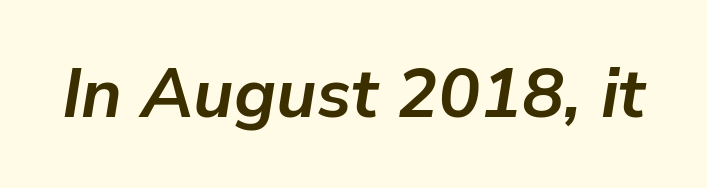
{"italic": "yes", "lean": "right", "slant_degrees": 9, "bold": "yes", "weight": "semibold", "width": "normal", "stroke_contrast": "low", "x_height": "medium", "monospaced": "no", "underline": "no", "letter_spacing": "normal", "letter_spacing_em": 0.0, "glyph_px": 70}
